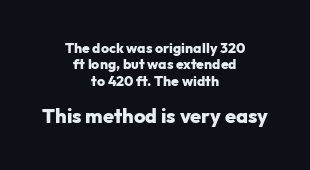
{"italic": "no", "bold": "yes", "underline": "no", "align": "center", "line_spacing_ratio": 1.17, "letter_spacing": "normal", "letter_spacing_em": 0.0, "larger_block": "second", "size_ratio": 1.43, "glyph_px": 20}
